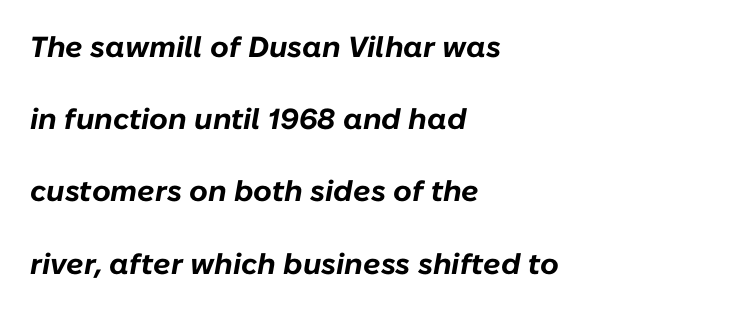
Q: Is the text bold? A: Yes.
Q: Is the text italic (slanted)? A: Yes, it leans right by about 10 degrees.
Q: Is the text underlined? A: No.
Q: How is the paragraph aligned? A: Left-aligned.
Q: Is the spacing between letters normal or unusually wide? A: Normal.
Q: Is the spacing between lines tight, normal or loose? A: Loose.
Q: Width (condensed, normal, or wide)? A: Normal.
Q: Stroke contrast? A: Low.
Q: x-height? A: Medium.
Q: Monospaced? A: No.
